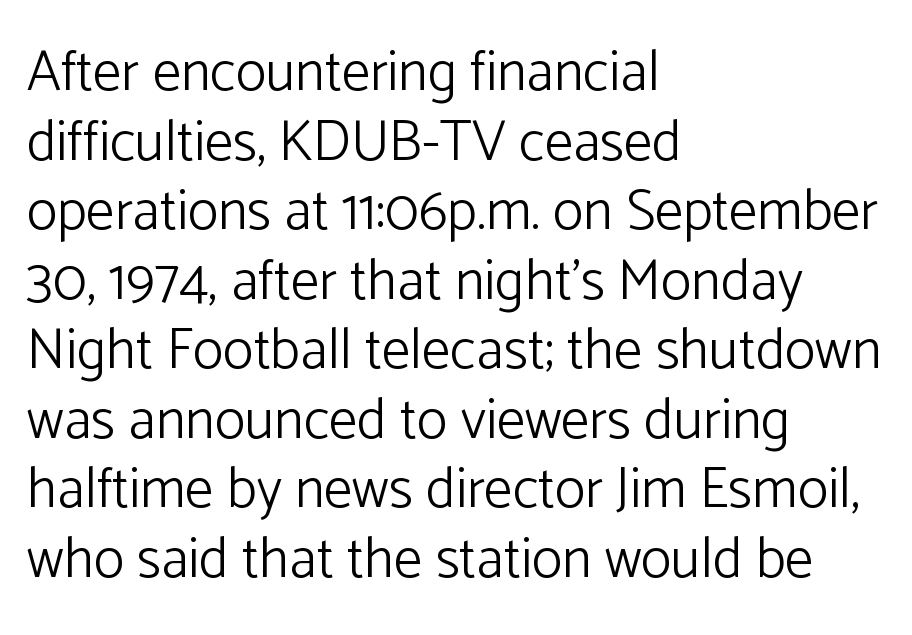
Q: Is the text bold? A: No.
Q: Is the text italic (slanted)? A: No, it is upright.
Q: Is the typeface a serif or a sans-serif typeface? A: Sans-serif.
Q: Is the text underlined? A: No.
Q: How is the paragraph aligned? A: Left-aligned.
Q: Is the spacing between letters normal or unusually wide? A: Normal.
Q: Width (condensed, normal, or wide)? A: Normal.
Q: Stroke contrast? A: Low.
Q: x-height? A: Medium.
Q: Monospaced? A: No.
